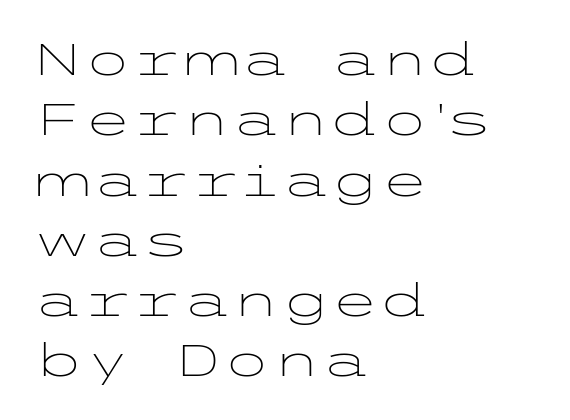
Q: Is the text bold? A: No.
Q: Is the text italic (slanted)? A: No, it is upright.
Q: Is the typeface a serif or a sans-serif typeface? A: Sans-serif.
Q: Is the text underlined? A: No.
Q: How is the paragraph aligned? A: Left-aligned.
Q: Is the spacing between letters normal or unusually wide? A: Normal.
Q: Is the spacing between lines tight, normal or loose? A: Normal.
Q: Width (condensed, normal, or wide)? A: Wide.
Q: Stroke contrast? A: Low.
Q: x-height? A: Medium.
